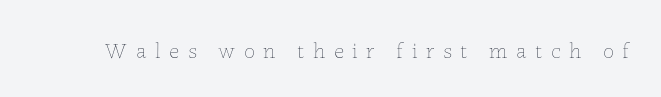
Tracking value appears strongly positive — letters spread wide. The specimen reads as upright at a glance. On a weight scale, this lands at 450 or below. Decoration check: the copy has no underline.
